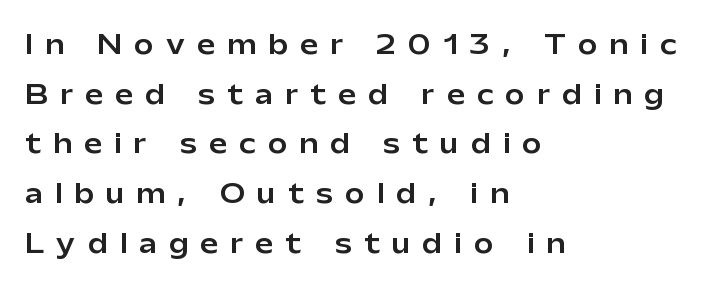
Q: Is the text italic (slanted)? A: No, it is upright.
Q: Is the text underlined? A: No.
Q: How is the paragraph aligned? A: Left-aligned.
Q: Is the spacing between letters normal or unusually wide? A: Unusually wide.
Q: Is the spacing between lines tight, normal or loose? A: Loose.
